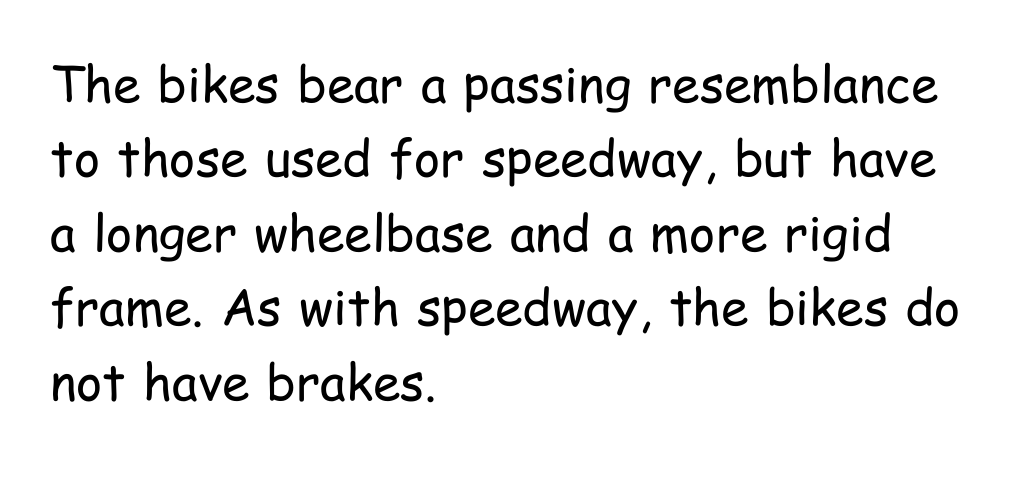
The image shows 50 px regular-weight, condensed sans-serif type, upright; set left-aligned, normal line spacing (1.49x), normal letter spacing, not underlined; low stroke contrast and a medium x-height.
